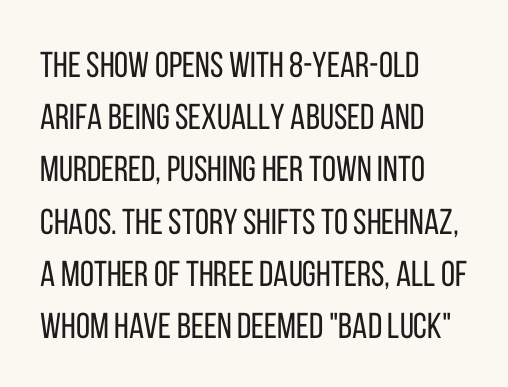
The image shows 36 px regular-weight, condensed sans-serif type, upright; set left-aligned, normal line spacing (1.45x), normal letter spacing, not underlined; low stroke contrast and a large x-height.
